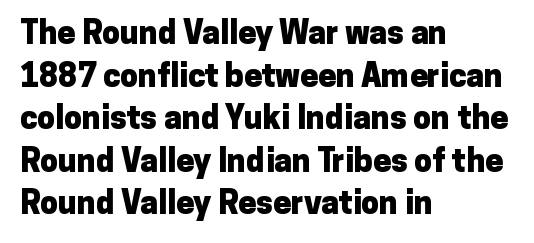
Q: Is the text bold? A: Yes.
Q: Is the text italic (slanted)? A: No, it is upright.
Q: Is the typeface a serif or a sans-serif typeface? A: Sans-serif.
Q: Is the text underlined? A: No.
Q: How is the paragraph aligned? A: Left-aligned.
Q: Is the spacing between letters normal or unusually wide? A: Normal.
Q: Is the spacing between lines tight, normal or loose? A: Normal.
Q: Width (condensed, normal, or wide)? A: Normal.
Q: Stroke contrast? A: Low.
Q: x-height? A: Medium.
Q: Monospaced? A: No.
